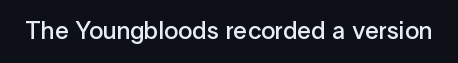
{"italic": "no", "bold": "semi", "underline": "no", "letter_spacing": "normal", "letter_spacing_em": 0.0, "glyph_px": 25}
